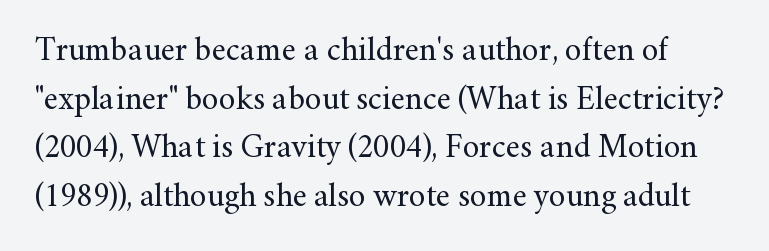
Q: Is the text bold? A: No.
Q: Is the text italic (slanted)? A: No, it is upright.
Q: Is the typeface a serif or a sans-serif typeface? A: Serif.
Q: Is the text underlined? A: No.
Q: Is the spacing between letters normal or unusually wide? A: Normal.
Q: Is the spacing between lines tight, normal or loose? A: Normal.
Q: Width (condensed, normal, or wide)? A: Normal.
Q: Stroke contrast? A: Medium.
Q: x-height? A: Small.
Q: Monospaced? A: No.
